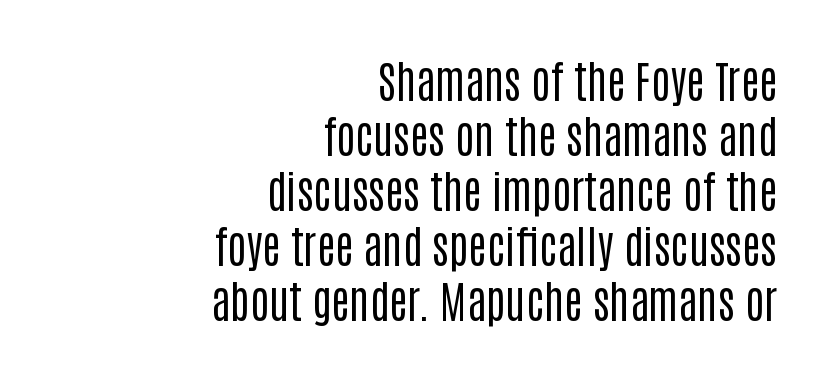
The image shows 44 px regular-weight, condensed sans-serif type, upright; set right-aligned, normal line spacing (1.25x), normal letter spacing, not underlined; low stroke contrast and a large x-height.
